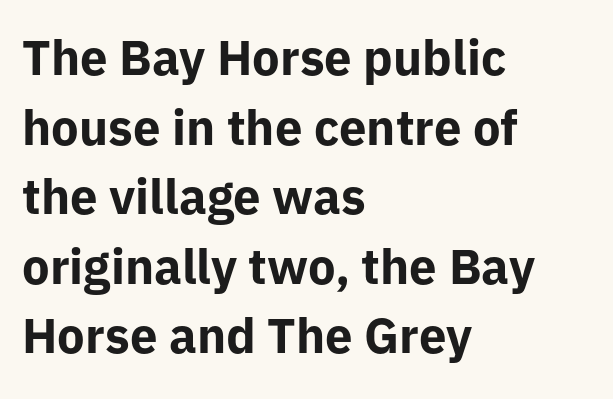
How would I describe the line gaps? Plain and ordinary. This sample uses an upright cut, with every glyph sitting square on the baseline. These lines are rendered in a variable-pitch font. One-word summary of the alignment: left.
